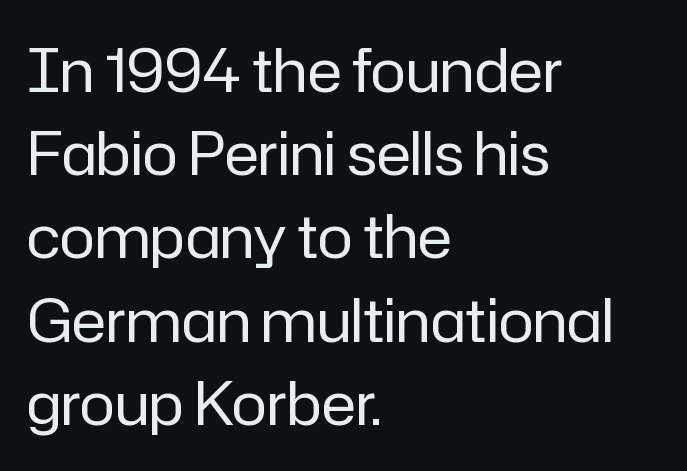
Q: Is the text bold? A: No.
Q: Is the text italic (slanted)? A: No, it is upright.
Q: Is the typeface a serif or a sans-serif typeface? A: Sans-serif.
Q: Is the text underlined? A: No.
Q: How is the paragraph aligned? A: Left-aligned.
Q: Is the spacing between letters normal or unusually wide? A: Normal.
Q: Is the spacing between lines tight, normal or loose? A: Normal.
Q: Width (condensed, normal, or wide)? A: Normal.
Q: Stroke contrast? A: Low.
Q: x-height? A: Medium.
Q: Monospaced? A: No.
